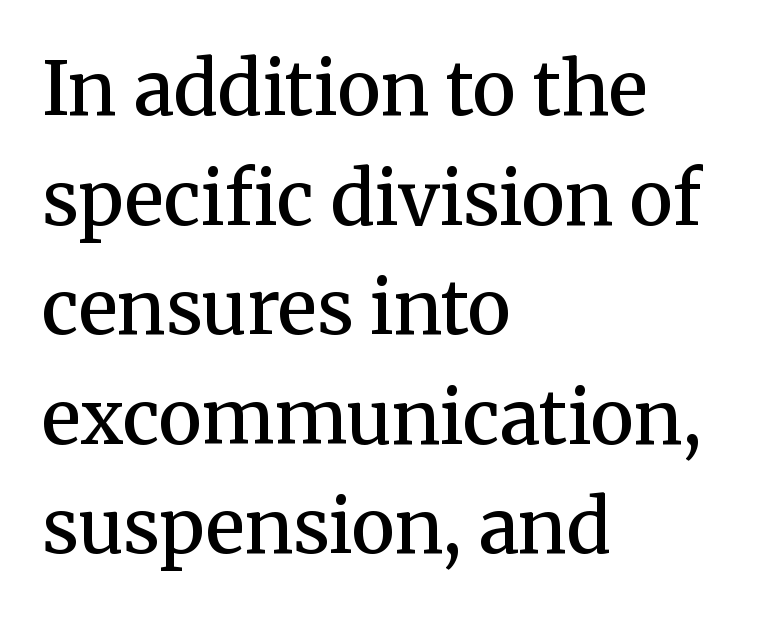
Q: Is the text bold? A: Semi-bold.
Q: Is the text italic (slanted)? A: No, it is upright.
Q: Is the typeface a serif or a sans-serif typeface? A: Serif.
Q: Is the text underlined? A: No.
Q: How is the paragraph aligned? A: Left-aligned.
Q: Is the spacing between letters normal or unusually wide? A: Normal.
Q: Is the spacing between lines tight, normal or loose? A: Normal.
Q: Width (condensed, normal, or wide)? A: Normal.
Q: Stroke contrast? A: Medium.
Q: x-height? A: Medium.
Q: Monospaced? A: No.
